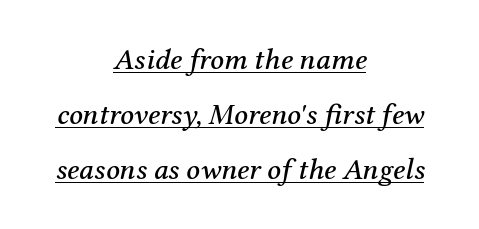
Q: Is the text italic (slanted)? A: Yes, it leans right by about 12 degrees.
Q: Is the typeface a serif or a sans-serif typeface? A: Serif.
Q: Is the text underlined? A: Yes.
Q: How is the paragraph aligned? A: Centered.
Q: Is the spacing between letters normal or unusually wide? A: Normal.
Q: Width (condensed, normal, or wide)? A: Normal.
Q: Stroke contrast? A: Medium.
Q: x-height? A: Medium.
Q: Monospaced? A: No.
